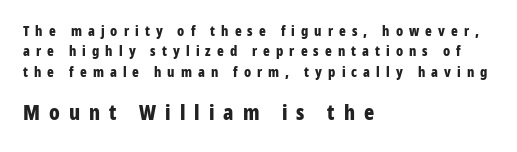
The image shows 21 px bold type, upright; set left-aligned, normal line spacing (1.46x), unusually wide letter spacing (+0.43 em), not underlined; the second (bottom) block is 1.5x larger.
